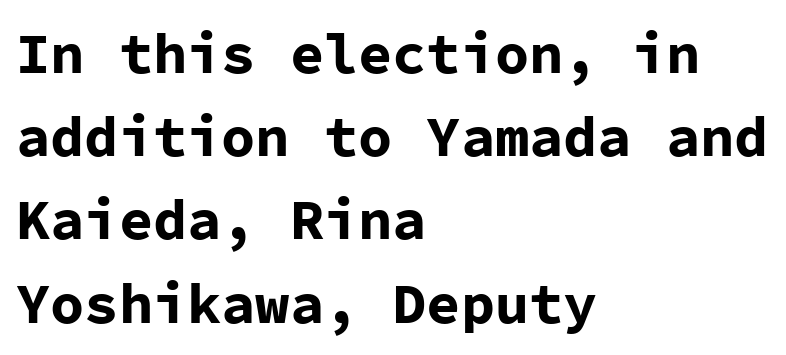
Q: Is the text bold? A: Yes.
Q: Is the text italic (slanted)? A: No, it is upright.
Q: Is the typeface a serif or a sans-serif typeface? A: Sans-serif.
Q: Is the text underlined? A: No.
Q: How is the paragraph aligned? A: Left-aligned.
Q: Is the spacing between letters normal or unusually wide? A: Normal.
Q: Is the spacing between lines tight, normal or loose? A: Normal.
Q: Width (condensed, normal, or wide)? A: Normal.
Q: Stroke contrast? A: Low.
Q: x-height? A: Medium.
Q: Monospaced? A: Yes.
